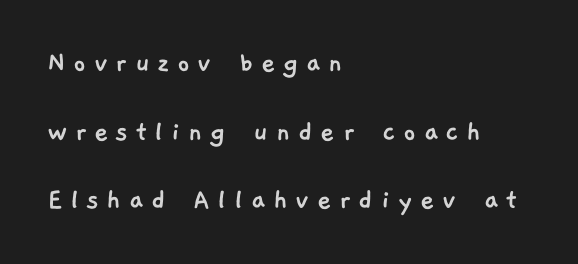
{"serif": "no", "width": "normal", "stroke_contrast": "low", "x_height": "medium", "monospaced": "no", "underline": "no", "align": "left", "line_spacing": "loose", "line_spacing_ratio": 2.21, "letter_spacing": "wide", "letter_spacing_em": 0.24, "glyph_px": 31}
